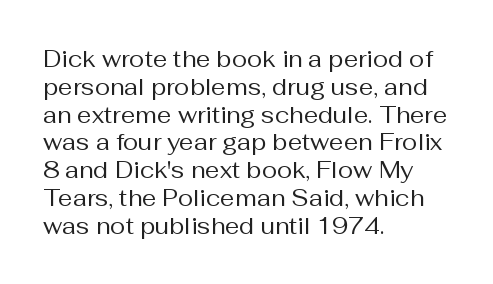
{"italic": "no", "bold": "no", "underline": "no", "align": "left", "line_spacing_ratio": 1.21, "letter_spacing": "normal", "letter_spacing_em": 0.0, "glyph_px": 23}
